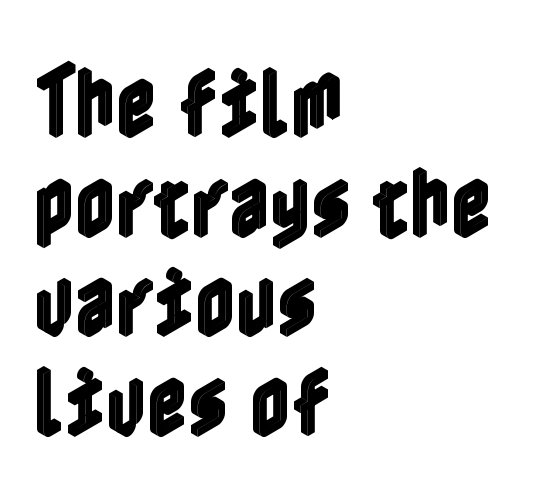
The passage is arranged the way most books set body copy — flush left. The zone under the glyphs is completely vacant. Does extra space separate the letters? No, they use regular spacing. Is there any slant? The stems are plumb. Interline gaps are of average width in this sample.
